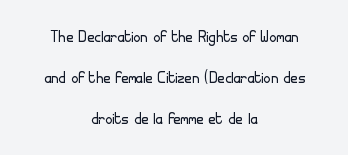
This sample is center-justified, so both line endings float freely. Stems and bowls with no extra thickness — not bold. In terms of leading, this rendering errs on the spacious side. Italic: no, the glyphs are upright roman. Look at the tracking — it's just the regular setting, nothing added.
